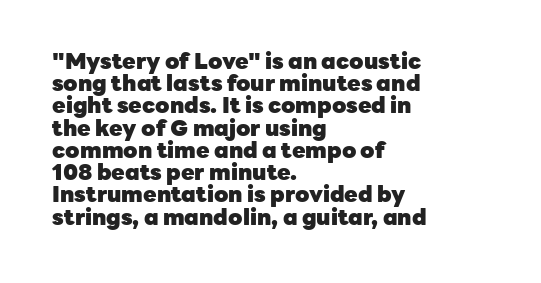
The image shows 22 px bold type, upright; set left-aligned, tight line spacing (1.01x), normal letter spacing, not underlined.
